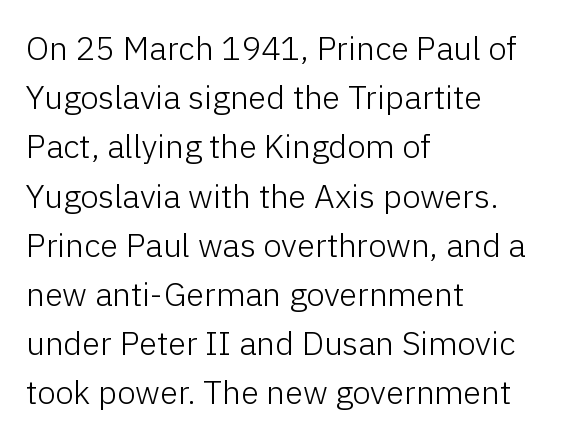
{"serif": "no", "italic": "no", "bold": "no", "weight": "light", "width": "normal", "stroke_contrast": "low", "x_height": "medium", "monospaced": "no", "underline": "no", "align": "left", "line_spacing": "normal", "line_spacing_ratio": 1.49, "letter_spacing": "normal", "letter_spacing_em": 0.0, "glyph_px": 33}
